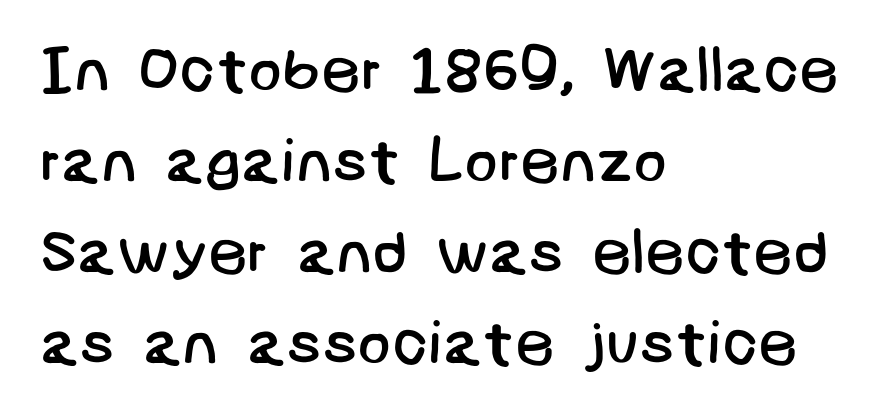
The image shows 62 px regular-weight sans-serif type; set left-aligned, normal line spacing (1.47x), normal letter spacing, not underlined; low stroke contrast and a large x-height.
